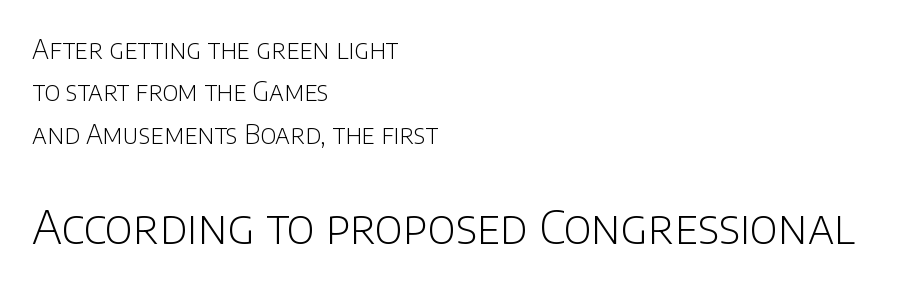
The image shows 46 px light sans-serif type, upright; set left-aligned, normal line spacing (1.63x), normal letter spacing, not underlined; the second (bottom) block is 1.77x larger; low stroke contrast and a large x-height.
